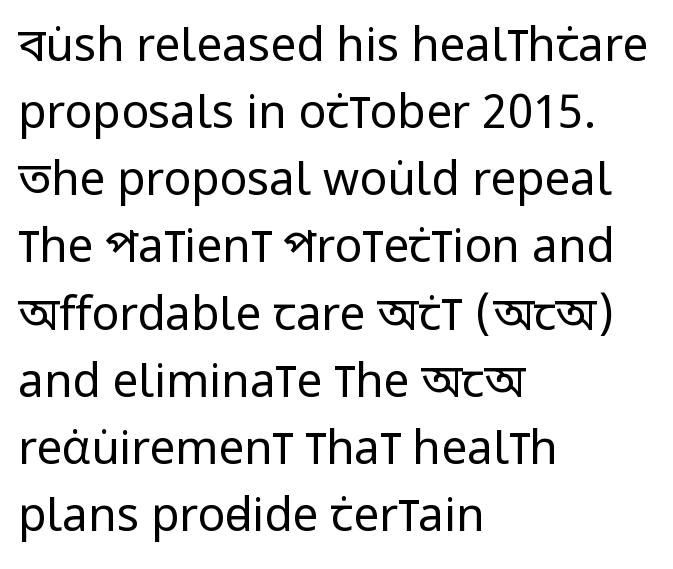
This rendering leaves character spacing at its baseline value. The compositor pushed each line to the left boundary. The passage shown is typeset with a sans-serif family. Honestly, there is no underline to notice here at all. The font's upright variant was chosen for this text. Does the leading feel generous? No, just average.
